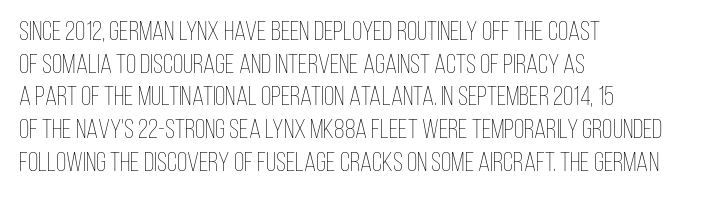
Q: Is the text bold? A: No.
Q: Is the text italic (slanted)? A: No, it is upright.
Q: Is the text underlined? A: No.
Q: How is the paragraph aligned? A: Left-aligned.
Q: Is the spacing between letters normal or unusually wide? A: Normal.
